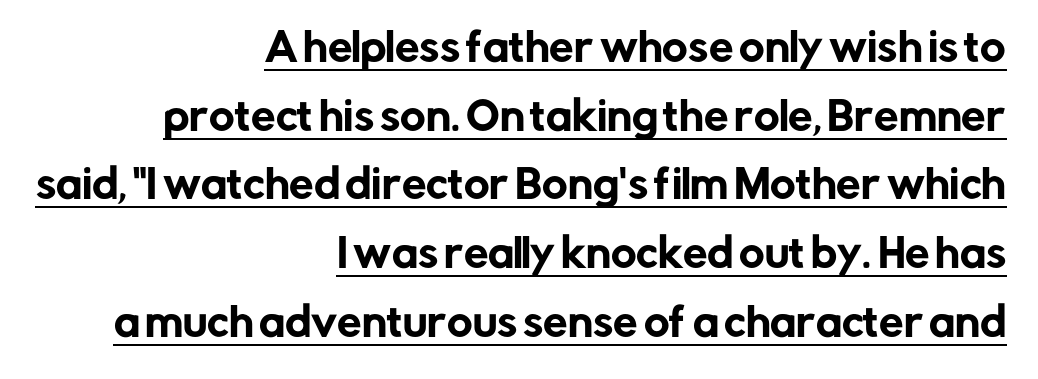
{"serif": "no", "italic": "no", "width": "normal", "stroke_contrast": "low", "x_height": "medium", "monospaced": "no", "underline": "yes", "align": "right", "line_spacing_ratio": 1.76, "letter_spacing": "normal", "letter_spacing_em": 0.0, "glyph_px": 39}
